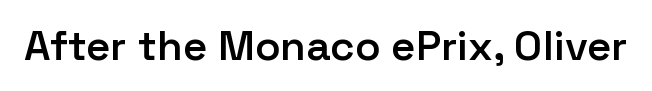
Q: Is the text bold? A: Semi-bold.
Q: Is the text italic (slanted)? A: No, it is upright.
Q: Is the typeface a serif or a sans-serif typeface? A: Sans-serif.
Q: Is the text underlined? A: No.
Q: Is the spacing between letters normal or unusually wide? A: Normal.
Q: Width (condensed, normal, or wide)? A: Normal.
Q: Stroke contrast? A: Low.
Q: x-height? A: Medium.
Q: Monospaced? A: No.
